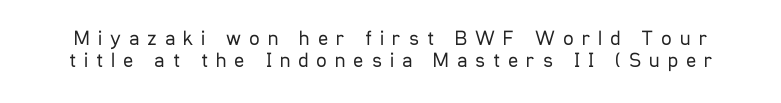
Q: Is the text bold? A: No.
Q: Is the text italic (slanted)? A: No, it is upright.
Q: Is the text underlined? A: No.
Q: Is the spacing between letters normal or unusually wide? A: Unusually wide.
Q: Is the spacing between lines tight, normal or loose? A: Tight.
